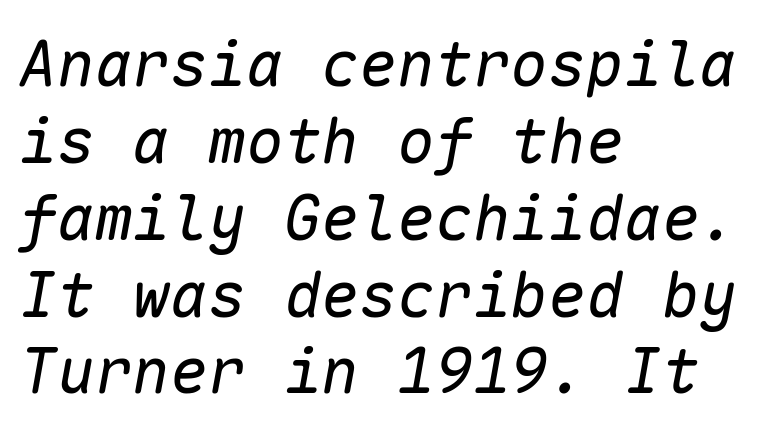
A light-to-regular cut is what we see here. The letters march in equal steps, a hallmark of fixed-pitch type. The rendering keeps characters at their native spacing. Italic? Definitely — the glyphs are oblique.
